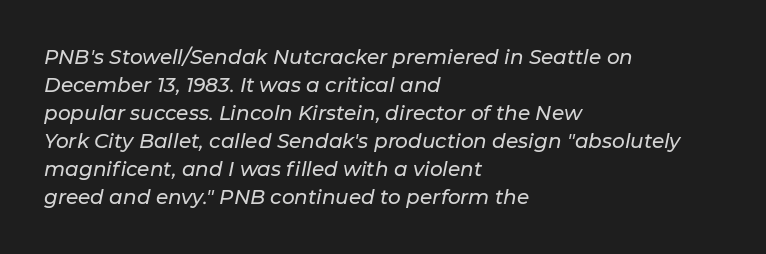
{"italic": "yes", "lean": "right", "slant_degrees": 11, "underline": "no", "align": "left", "line_spacing": "normal", "line_spacing_ratio": 1.4, "letter_spacing": "normal", "letter_spacing_em": 0.0, "glyph_px": 20}
